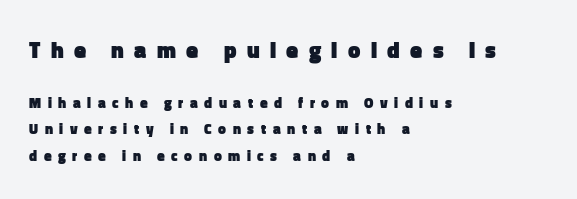
{"italic": "no", "bold": "yes", "underline": "no", "align": "left", "line_spacing": "loose", "line_spacing_ratio": 1.91, "letter_spacing": "wide", "letter_spacing_em": 0.47, "larger_block": "first", "size_ratio": 1.57, "glyph_px": 22}
